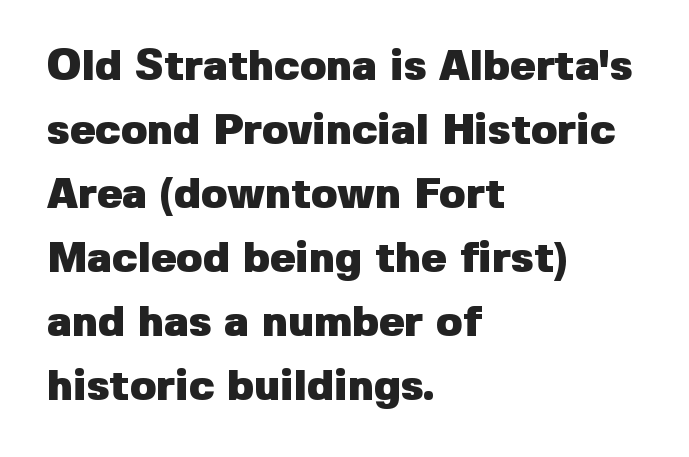
{"serif": "no", "italic": "no", "bold": "yes", "weight": "heavy", "width": "normal", "stroke_contrast": "low", "x_height": "medium", "monospaced": "no", "underline": "no", "align": "left", "line_spacing": "normal", "line_spacing_ratio": 1.49, "letter_spacing": "normal", "letter_spacing_em": 0.0, "glyph_px": 43}
